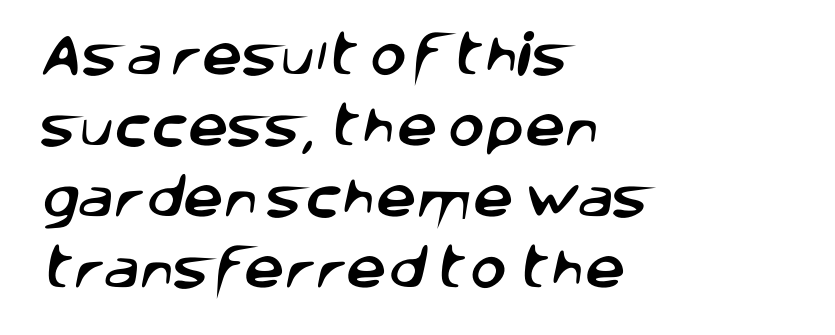
Q: Is the typeface a serif or a sans-serif typeface? A: Sans-serif.
Q: Is the text underlined? A: No.
Q: How is the paragraph aligned? A: Left-aligned.
Q: Is the spacing between letters normal or unusually wide? A: Normal.
Q: Is the spacing between lines tight, normal or loose? A: Normal.
Q: Width (condensed, normal, or wide)? A: Normal.
Q: Stroke contrast? A: Low.
Q: x-height? A: Large.
Q: Monospaced? A: No.
